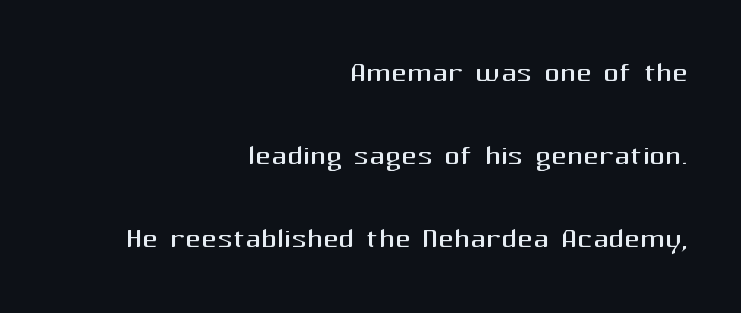
Short and long lines alike share a common ending point at right. Has an underline been added? It has not. The typeface chosen for these lines omits serifs. Nobody touched the tracking dial on this one. The axis of the letterforms is exactly vertical. The font sits on the lighter half of the weight spectrum, regular included.
